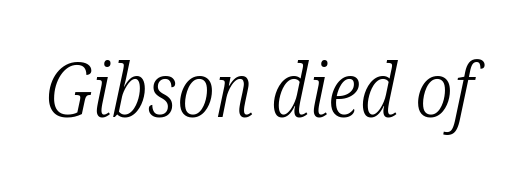
Q: Is the text bold? A: No.
Q: Is the text italic (slanted)? A: Yes, it leans right by about 12 degrees.
Q: Is the typeface a serif or a sans-serif typeface? A: Serif.
Q: Is the text underlined? A: No.
Q: Is the spacing between letters normal or unusually wide? A: Normal.
Q: Width (condensed, normal, or wide)? A: Condensed.
Q: Stroke contrast? A: Low.
Q: x-height? A: Medium.
Q: Monospaced? A: No.
